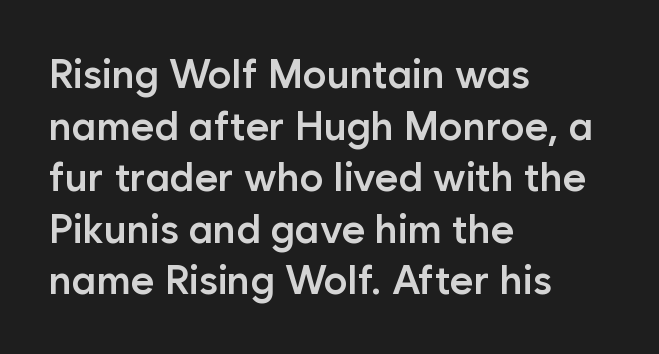
The image shows 40 px semibold sans-serif type, upright; set left-aligned, normal line spacing (1.29x), normal letter spacing, not underlined; low stroke contrast and a medium x-height.
